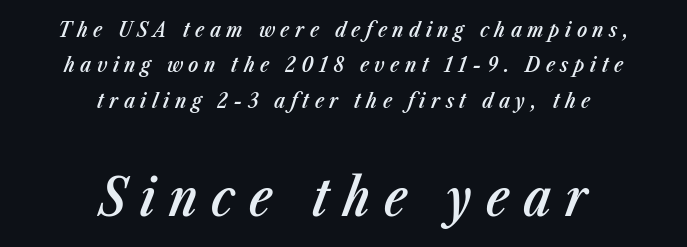
No word sits above an underline. You could not count columns in this text — the font is proportionally spaced. You can tell it's italic because the verticals aren't actually vertical. A typesetter would call this heavily tracked-out type. The rendering uses a moderate line-height, typical for paragraphs.
